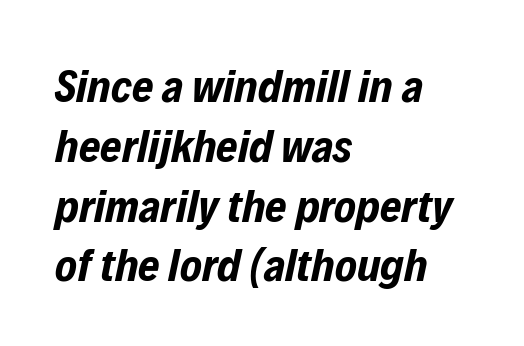
{"italic": "yes", "lean": "right", "slant_degrees": 12, "bold": "yes", "weight": "bold", "width": "condensed", "stroke_contrast": "low", "x_height": "medium", "monospaced": "no", "underline": "no", "align": "left", "line_spacing": "normal", "line_spacing_ratio": 1.3, "letter_spacing": "normal", "letter_spacing_em": 0.0, "glyph_px": 46}
